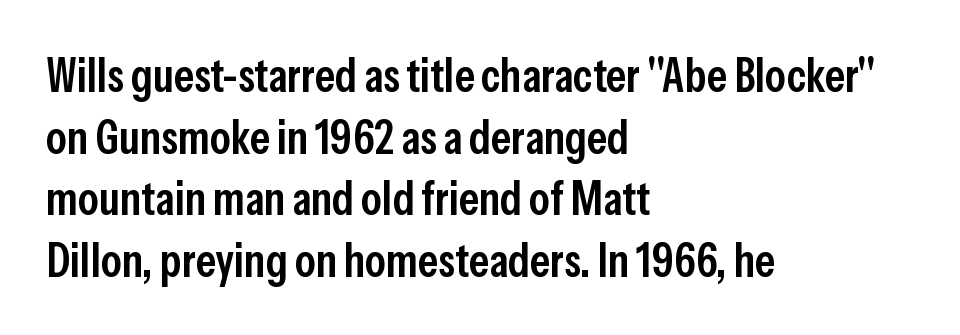
The image shows 47 px semibold, condensed sans-serif type, upright; set left-aligned, normal line spacing (1.31x), normal letter spacing, not underlined; low stroke contrast and a medium x-height.
